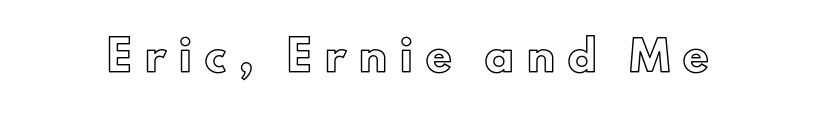
The image shows 28 px text type, upright; set unusually wide letter spacing (+0.47 em), not underlined; a small x-height.
